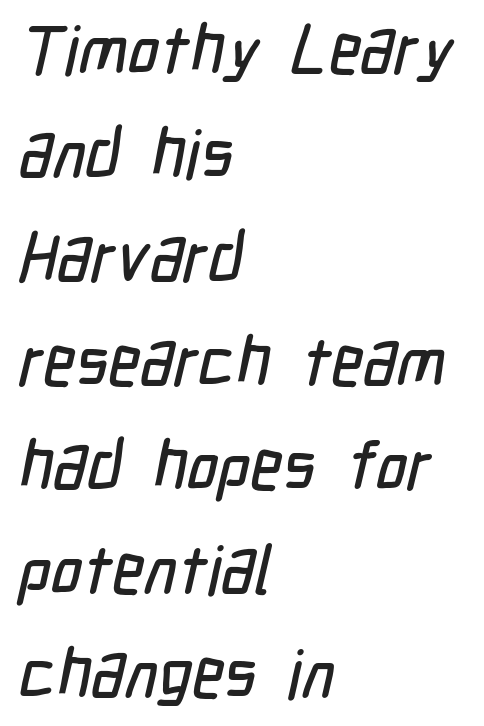
Q: Is the typeface a serif or a sans-serif typeface? A: Sans-serif.
Q: Is the text underlined? A: No.
Q: How is the paragraph aligned? A: Left-aligned.
Q: Is the spacing between letters normal or unusually wide? A: Normal.
Q: Is the spacing between lines tight, normal or loose? A: Normal.
Q: Width (condensed, normal, or wide)? A: Condensed.
Q: Stroke contrast? A: Low.
Q: x-height? A: Medium.
Q: Monospaced? A: No.
